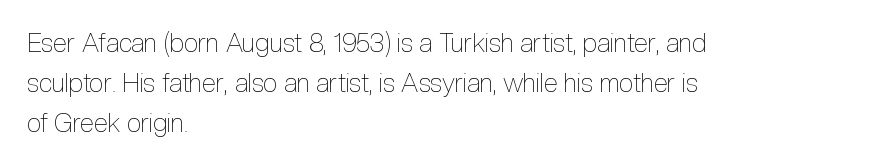
{"italic": "no", "bold": "no", "underline": "no", "align": "left", "line_spacing": "normal", "line_spacing_ratio": 1.54, "letter_spacing": "normal", "letter_spacing_em": 0.0, "glyph_px": 26}
